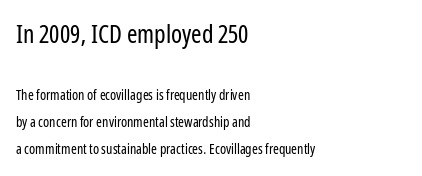
The image shows 25 px text type, upright; set left-aligned, loose line spacing (1.95x), normal letter spacing, not underlined; the first (top) block is 1.79x larger.
